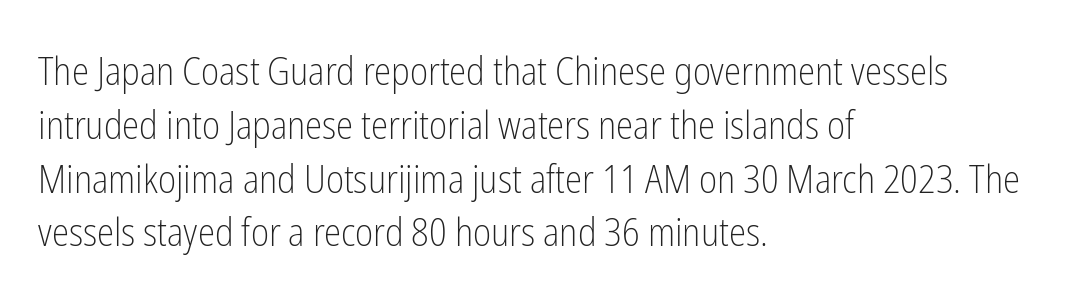
The image shows 39 px light, condensed sans-serif type, upright; set left-aligned, normal line spacing (1.38x), normal letter spacing, not underlined; low stroke contrast and a medium x-height.
